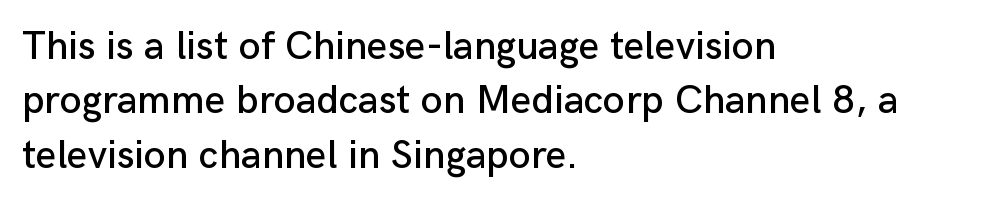
The letters carry no serifs — their stems end cleanly without finishing strokes. Decoration check: the copy has no underline. The designer left line spacing at the default. You could call the tracking neutral — neither tight nor loose.
